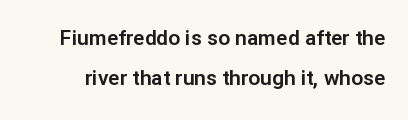
Q: Is the text italic (slanted)? A: No, it is upright.
Q: Is the text underlined? A: No.
Q: Is the spacing between letters normal or unusually wide? A: Normal.
Q: Is the spacing between lines tight, normal or loose? A: Loose.
